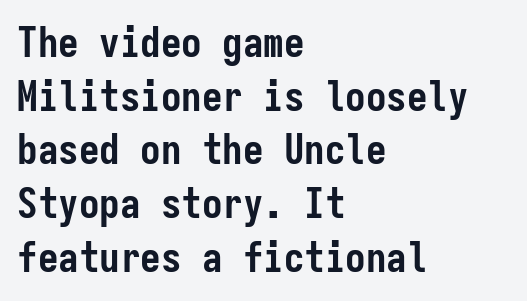
The image shows 41 px semibold, condensed sans-serif type, upright, monospaced; set left-aligned, normal line spacing (1.31x), normal letter spacing, not underlined; low stroke contrast and a medium x-height.
